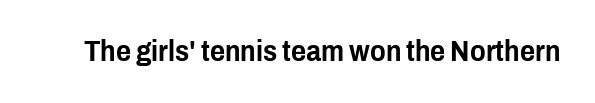
A typesetter would mark this as roman, not italic. The type is set solid horizontally, with unmodified tracking. Plain, unruled lines of type. The passage shown is typeset with a sans-serif family.
